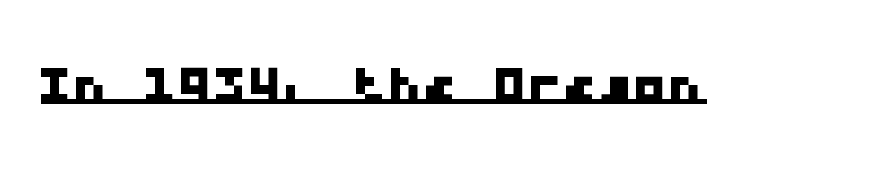
The image shows 70 px wide sans-serif type, monospaced; set normal letter spacing, underlined; low stroke contrast and a medium x-height.
